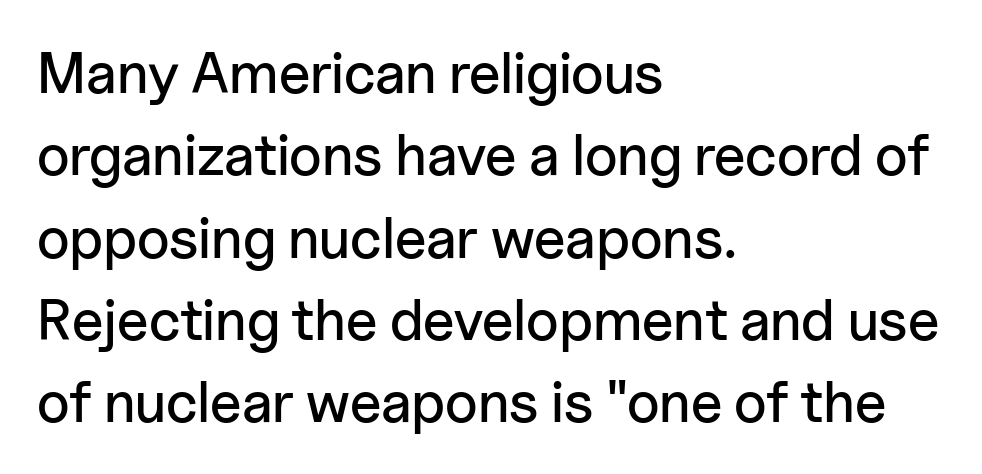
Q: Is the text italic (slanted)? A: No, it is upright.
Q: Is the typeface a serif or a sans-serif typeface? A: Sans-serif.
Q: Is the text underlined? A: No.
Q: How is the paragraph aligned? A: Left-aligned.
Q: Is the spacing between letters normal or unusually wide? A: Normal.
Q: Is the spacing between lines tight, normal or loose? A: Normal.
Q: Width (condensed, normal, or wide)? A: Normal.
Q: Stroke contrast? A: Low.
Q: x-height? A: Medium.
Q: Monospaced? A: No.
